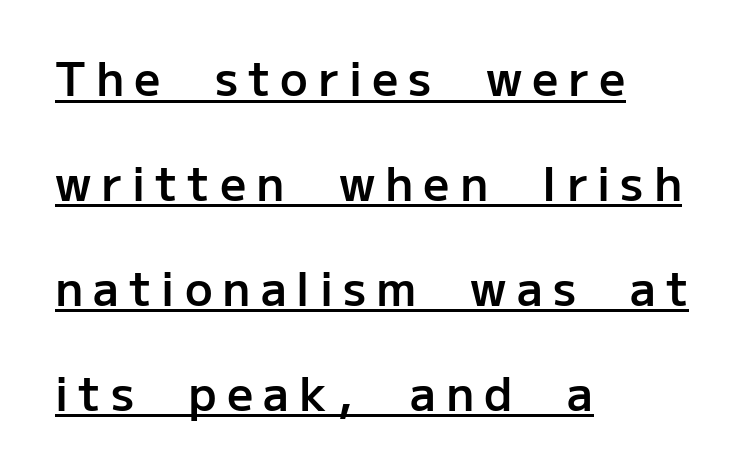
The image shows 46 px semibold sans-serif type, upright; set left-aligned, loose line spacing (2.28x), unusually wide letter spacing (+0.22 em), underlined; low stroke contrast and a medium x-height.
